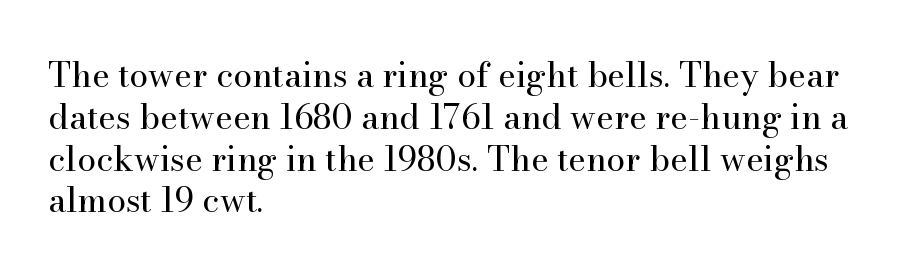
{"serif": "yes", "italic": "no", "bold": "no", "weight": "regular", "width": "normal", "stroke_contrast": "high", "x_height": "small", "monospaced": "no", "underline": "no", "align": "left", "line_spacing_ratio": 1.23, "letter_spacing": "normal", "letter_spacing_em": 0.0, "glyph_px": 34}
